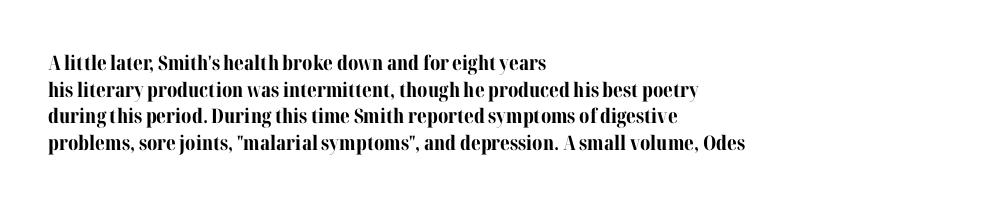
The typography opts for an upright posture over an oblique one. A classic flush-left, rag-right setting is used for this passage. Words appear dense and cohesive because spacing is normal. A full-strength bold gives these letters their thick strokes. Rule under the text: the space is simply empty.
